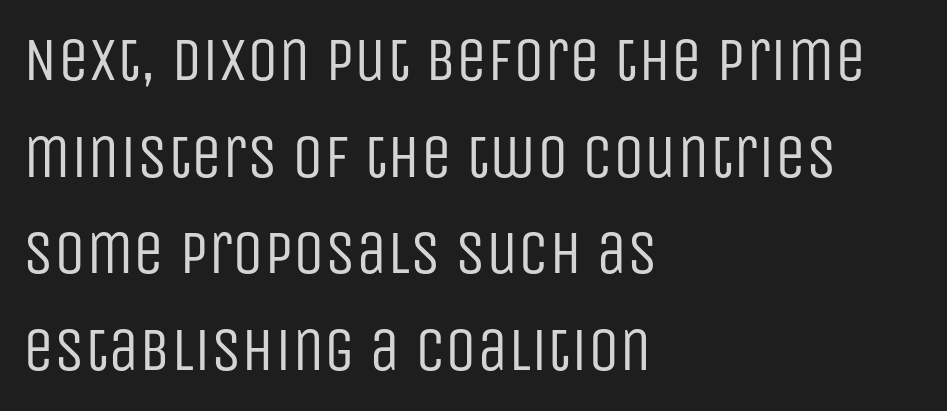
Plain, unruled lines of type. Evenly set lines give the paragraph a standard silhouette. Proportional: the letters do not fall into vertical columns. Visually the block forms a straight wall on the left and a jagged coastline on the right. You can tell it's not italic because the verticals are truly vertical.
